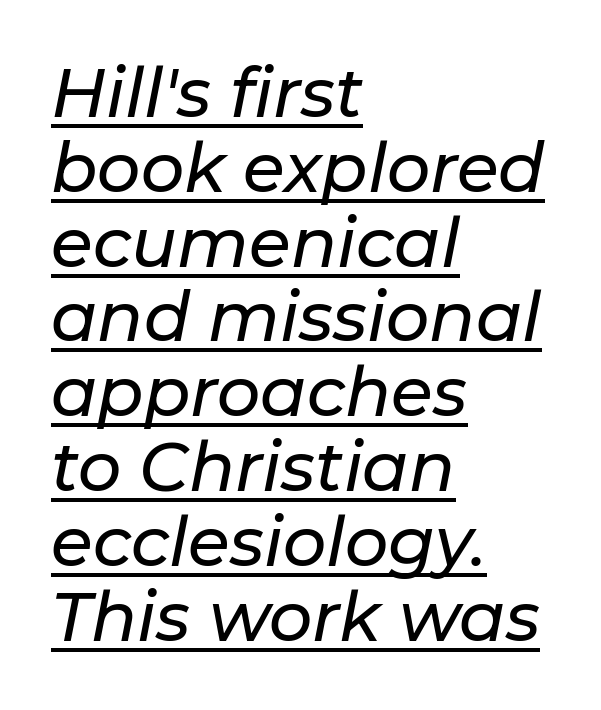
{"italic": "yes", "lean": "right", "slant_degrees": 11, "width": "normal", "stroke_contrast": "low", "x_height": "medium", "monospaced": "no", "underline": "yes", "align": "left", "line_spacing": "tight", "line_spacing_ratio": 1.1, "letter_spacing": "normal", "letter_spacing_em": 0.0, "glyph_px": 68}
